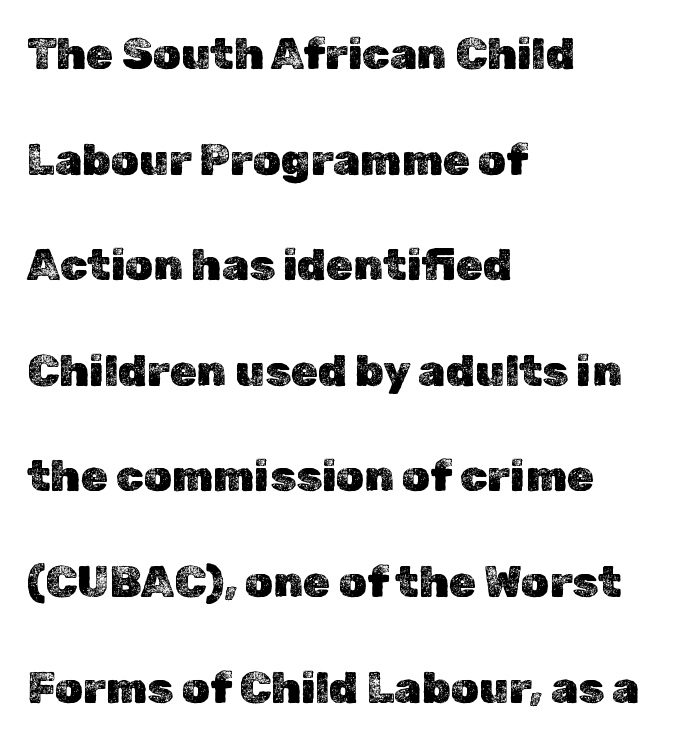
{"italic": "no", "width": "normal", "x_height": "medium", "monospaced": "no", "underline": "no", "align": "left", "line_spacing": "loose", "line_spacing_ratio": 2.4, "letter_spacing": "normal", "letter_spacing_em": 0.0, "glyph_px": 44}
